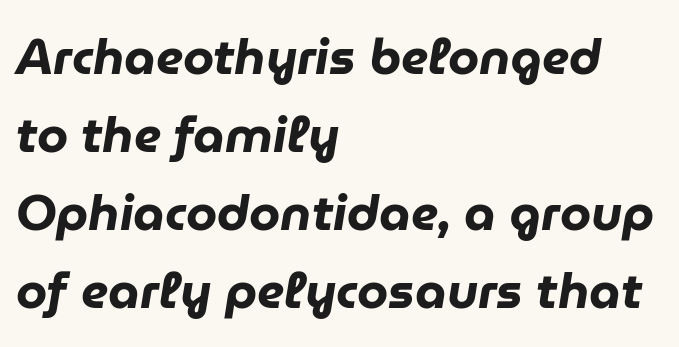
The image shows 50 px heavy type, italic (leaning right); set left-aligned, normal line spacing (1.56x), normal letter spacing, not underlined; low stroke contrast and a medium x-height.
